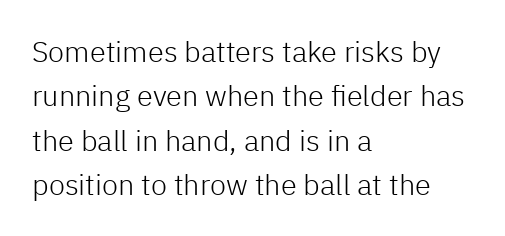
The image shows 29 px light sans-serif type, upright; set left-aligned, normal line spacing (1.53x), normal letter spacing, not underlined; low stroke contrast and a medium x-height.
